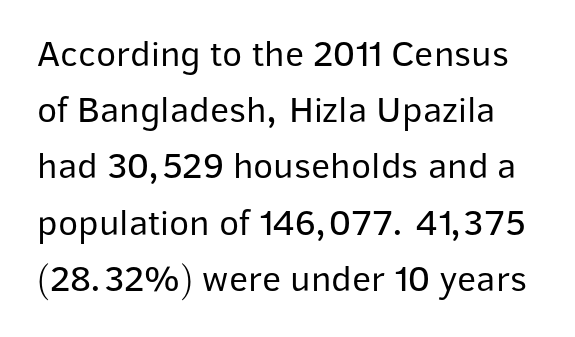
{"serif": "no", "italic": "no", "bold": "no", "weight": "regular", "width": "normal", "stroke_contrast": "low", "x_height": "medium", "monospaced": "no", "underline": "no", "line_spacing": "normal", "line_spacing_ratio": 1.52, "letter_spacing": "normal", "letter_spacing_em": 0.0, "glyph_px": 37}
